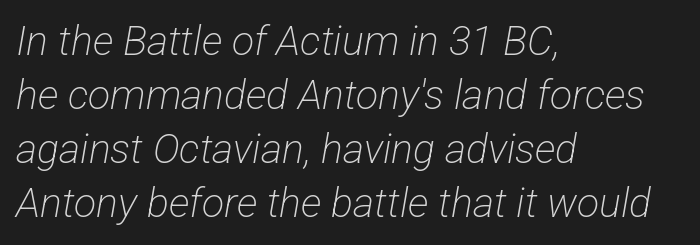
Q: Is the text bold? A: No.
Q: Is the typeface a serif or a sans-serif typeface? A: Sans-serif.
Q: Is the text underlined? A: No.
Q: How is the paragraph aligned? A: Left-aligned.
Q: Is the spacing between letters normal or unusually wide? A: Normal.
Q: Is the spacing between lines tight, normal or loose? A: Normal.
Q: Width (condensed, normal, or wide)? A: Condensed.
Q: Stroke contrast? A: Low.
Q: x-height? A: Medium.
Q: Monospaced? A: No.
